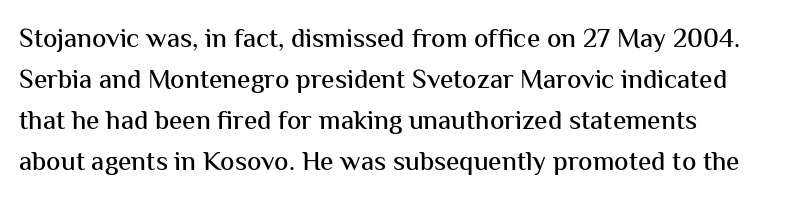
The rendering keeps characters at their native spacing. The lines sit at an ordinary, default distance from one another. The space directly below the letters is spotless. The typography opts for an upright posture over an oblique one.
